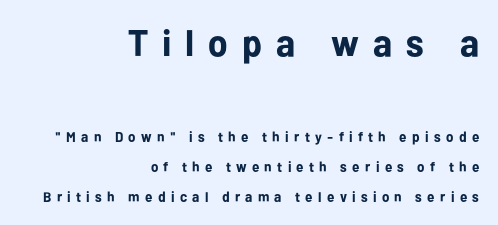
Q: Is the text bold? A: Yes.
Q: Is the text italic (slanted)? A: No, it is upright.
Q: Is the typeface a serif or a sans-serif typeface? A: Sans-serif.
Q: Is the text underlined? A: No.
Q: How is the paragraph aligned? A: Right-aligned.
Q: Is the spacing between letters normal or unusually wide? A: Unusually wide.
Q: Is the spacing between lines tight, normal or loose? A: Loose.
Q: Which block of text is set in a larger size, the first (top) or the second (bottom)? A: The first (top) one.
Q: Width (condensed, normal, or wide)? A: Normal.
Q: Stroke contrast? A: Low.
Q: x-height? A: Medium.
Q: Monospaced? A: No.
